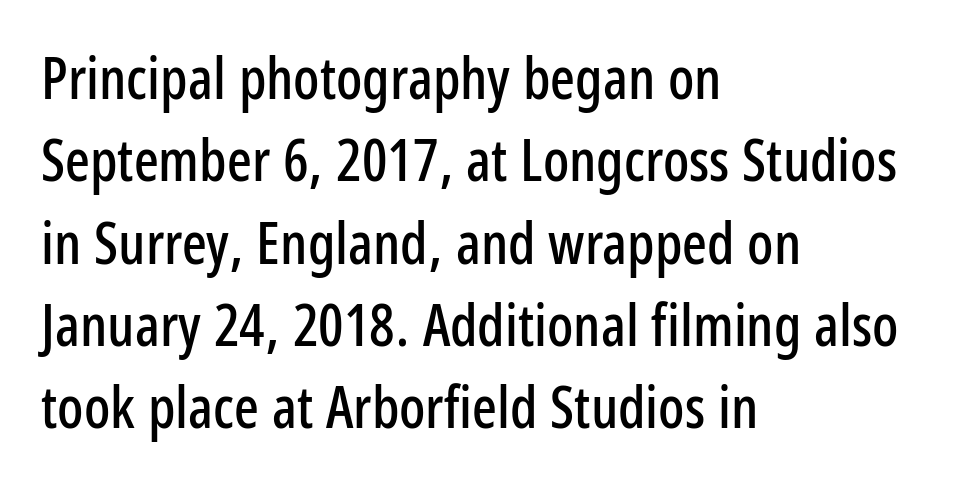
{"serif": "no", "italic": "no", "width": "condensed", "stroke_contrast": "low", "x_height": "medium", "monospaced": "no", "underline": "no", "align": "left", "line_spacing": "normal", "line_spacing_ratio": 1.42, "letter_spacing": "normal", "letter_spacing_em": 0.0, "glyph_px": 58}
